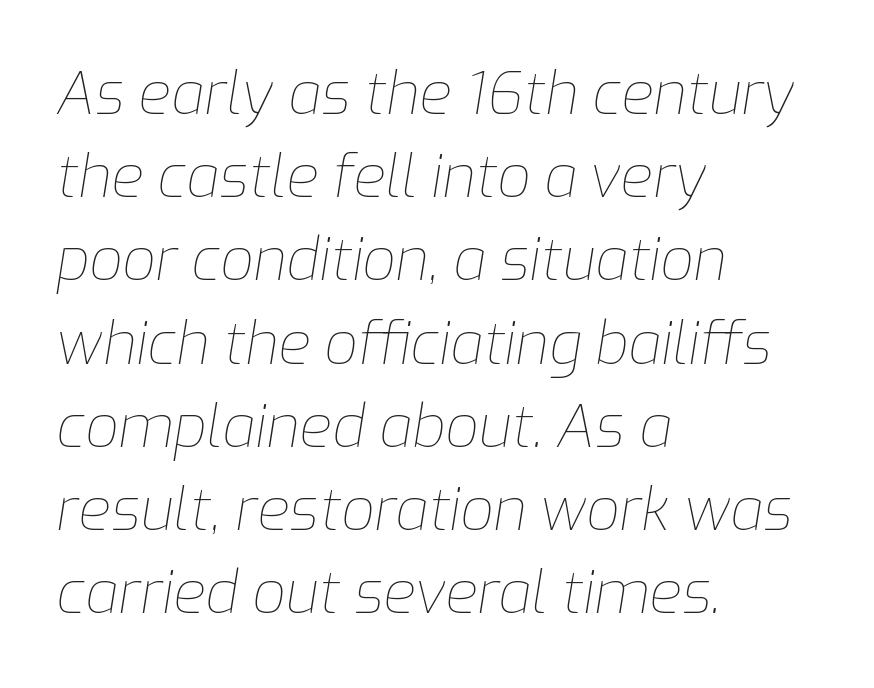
Regular leading. Spacing verdict: proportional, widths tailored to each character. Caption: standard tracking, unaltered. The typography opts for an oblique posture over an upright one. The setting favours the left margin, as ordinary paragraphs usually do.
